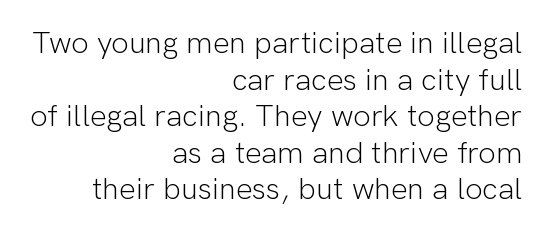
{"serif": "no", "italic": "no", "bold": "no", "weight": "light", "width": "normal", "stroke_contrast": "low", "x_height": "medium", "monospaced": "no", "underline": "no", "align": "right", "line_spacing_ratio": 1.18, "letter_spacing": "normal", "letter_spacing_em": 0.0, "glyph_px": 31}
